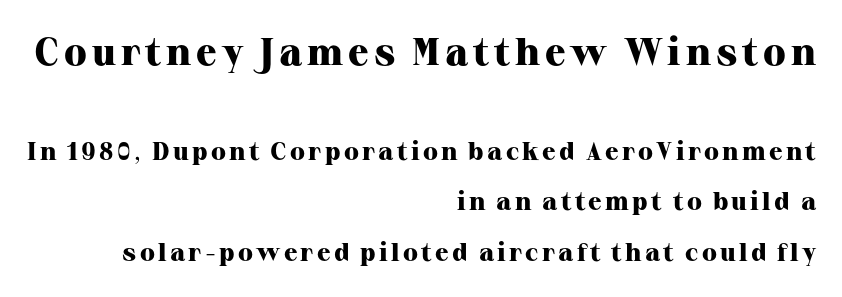
{"serif": "yes", "italic": "no", "bold": "yes", "weight": "heavy", "width": "normal", "stroke_contrast": "high", "x_height": "medium", "monospaced": "no", "underline": "no", "align": "right", "line_spacing": "loose", "line_spacing_ratio": 2.03, "larger_block": "first", "size_ratio": 1.52, "glyph_px": 38}
